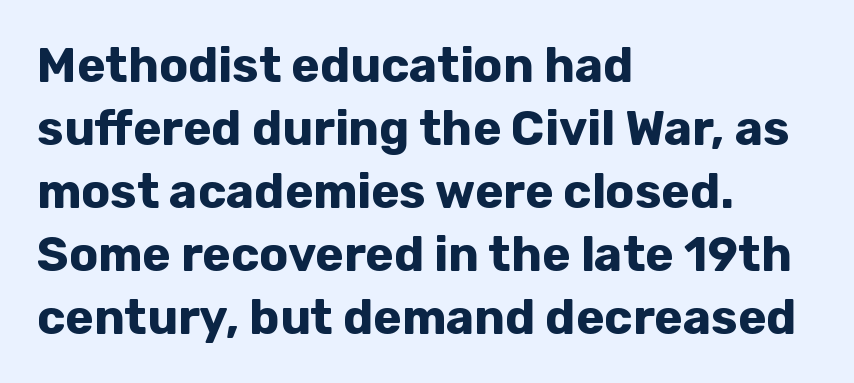
The image shows 48 px bold sans-serif type, upright; set left-aligned, normal line spacing (1.31x), normal letter spacing, not underlined; low stroke contrast and a medium x-height.
